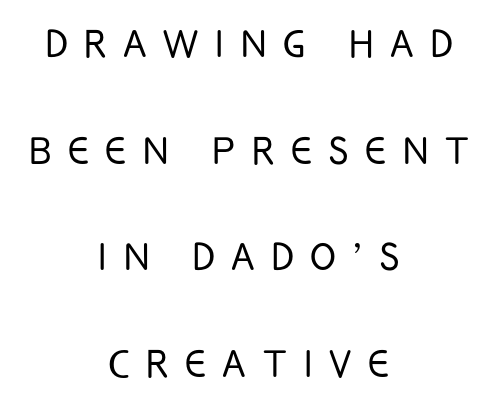
The image shows 48 px light, condensed sans-serif type, upright; set centered, loose line spacing (2.22x), unusually wide letter spacing (+0.35 em), not underlined; low stroke contrast and a large x-height.
